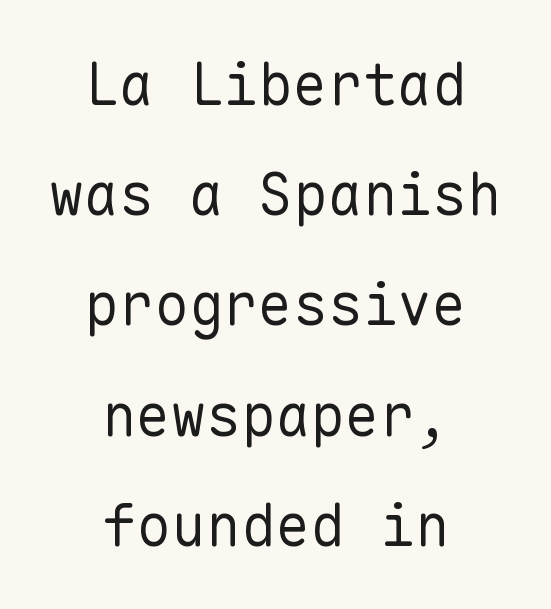
The image shows 58 px regular-weight sans-serif type, upright, monospaced; set centered, loose line spacing (1.9x), normal letter spacing, not underlined; low stroke contrast and a medium x-height.
